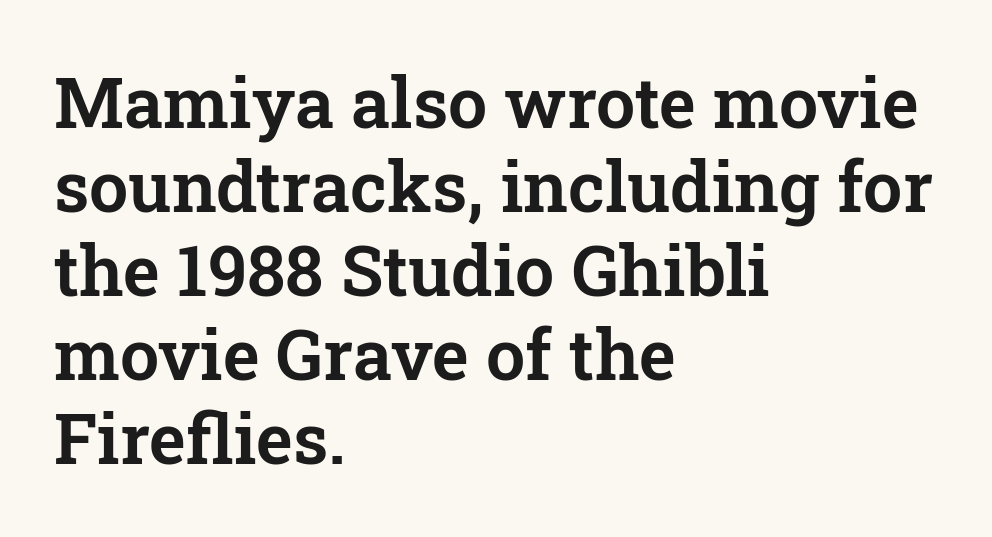
{"serif": "yes", "italic": "no", "width": "normal", "stroke_contrast": "low", "x_height": "medium", "monospaced": "no", "underline": "no", "align": "left", "line_spacing_ratio": 1.2, "letter_spacing": "normal", "letter_spacing_em": 0.0, "glyph_px": 70}
